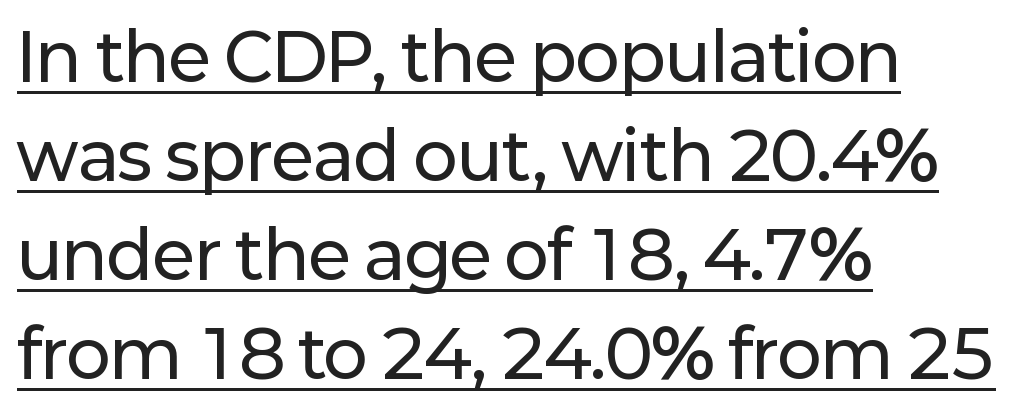
{"serif": "no", "italic": "no", "width": "normal", "stroke_contrast": "low", "x_height": "medium", "monospaced": "no", "underline": "yes", "align": "left", "line_spacing": "normal", "line_spacing_ratio": 1.5, "letter_spacing": "normal", "letter_spacing_em": 0.0, "glyph_px": 66}
